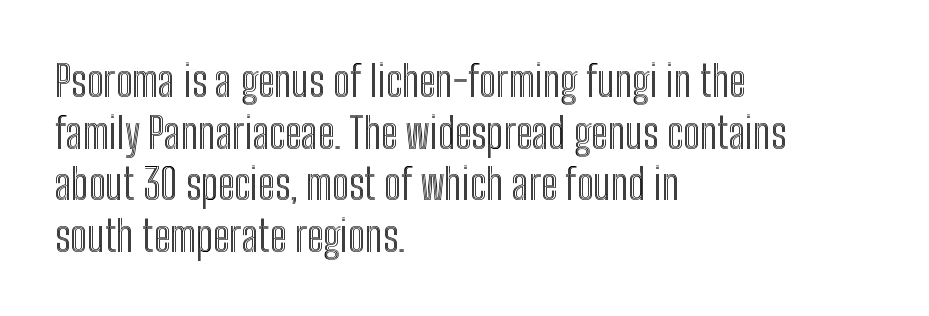
Q: Is the text italic (slanted)? A: No, it is upright.
Q: Is the text underlined? A: No.
Q: How is the paragraph aligned? A: Left-aligned.
Q: Is the spacing between letters normal or unusually wide? A: Normal.
Q: Width (condensed, normal, or wide)? A: Condensed.
Q: x-height? A: Medium.
Q: Monospaced? A: No.
